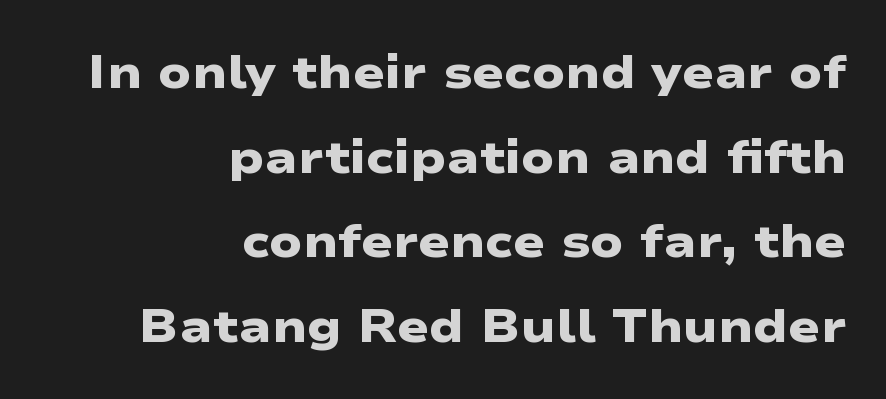
{"serif": "no", "bold": "yes", "weight": "heavy", "width": "wide", "stroke_contrast": "low", "x_height": "medium", "monospaced": "no", "underline": "no", "align": "right", "line_spacing_ratio": 1.8, "letter_spacing": "normal", "letter_spacing_em": 0.0, "glyph_px": 47}
